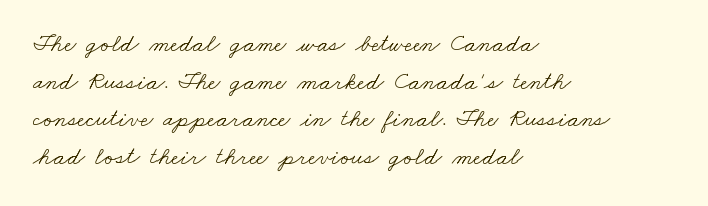
Caption: face not bold, strokes unweighted. Leftover space on each line is placed entirely after the last word. Nobody touched the tracking dial on this one. The leading is moderate, giving the passage an even texture.
